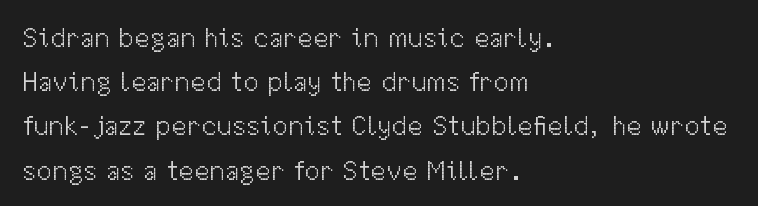
The glyphs in this specimen are sans serif. Caption: face not bold, strokes unweighted. A typesetter would call this proportional, since set widths differ per character. Words float on clear page, feet unadorned.
